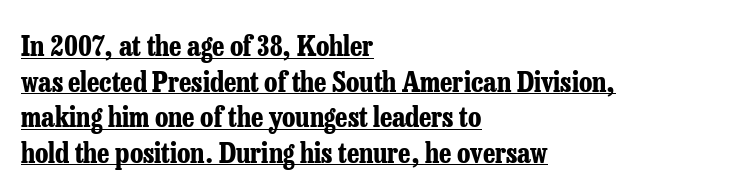
{"serif": "yes", "italic": "no", "bold": "yes", "weight": "bold", "width": "condensed", "stroke_contrast": "low", "x_height": "medium", "monospaced": "no", "underline": "yes", "align": "left", "line_spacing": "normal", "line_spacing_ratio": 1.27, "letter_spacing": "normal", "letter_spacing_em": 0.0, "glyph_px": 28}
